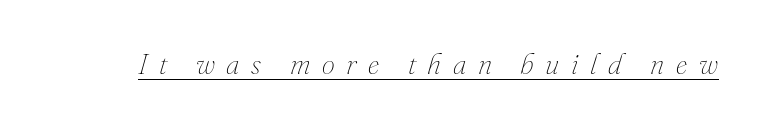
The image shows 29 px thin type, italic (leaning right); set unusually wide letter spacing (+0.4 em), underlined; medium stroke contrast and a small x-height.
